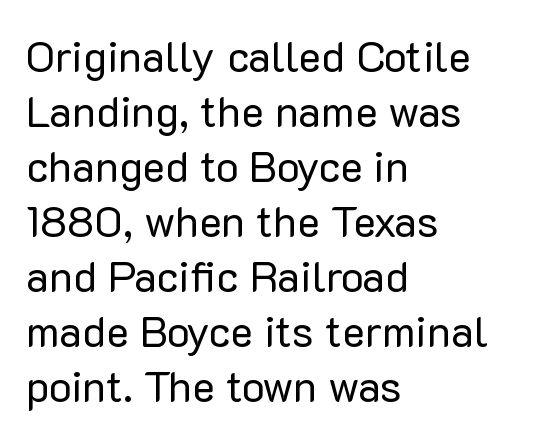
Regular leading. Caption: face not bold, strokes unweighted. No extra tracking has been applied to these lines. Honestly, there is no underline to notice here at all. In CSS terms this would be text-align: left. Spacing verdict: proportional, widths tailored to each character.
